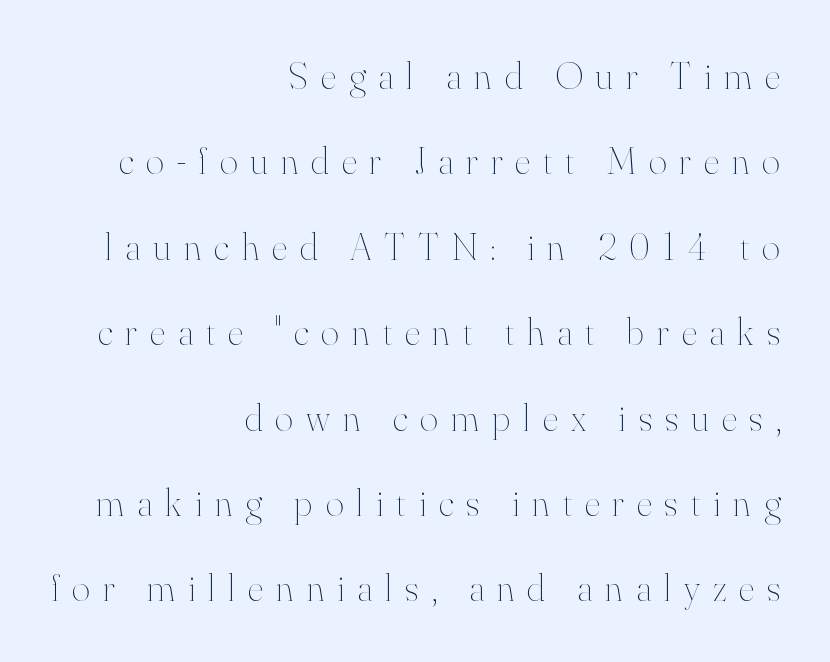
Q: Is the text bold? A: No.
Q: Is the text italic (slanted)? A: No, it is upright.
Q: Is the text underlined? A: No.
Q: How is the paragraph aligned? A: Right-aligned.
Q: Is the spacing between letters normal or unusually wide? A: Unusually wide.
Q: Is the spacing between lines tight, normal or loose? A: Loose.
Q: Width (condensed, normal, or wide)? A: Normal.
Q: Stroke contrast? A: High.
Q: x-height? A: Small.
Q: Monospaced? A: No.
